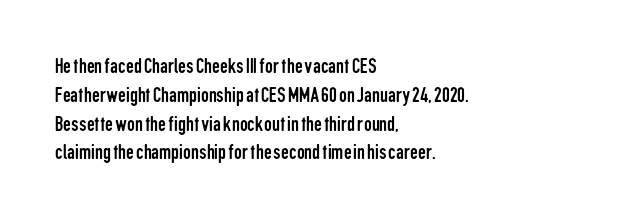
No extra ink here — the face is not bold. The ragged edge is on the right, which tells us the setting is flush left. Decoration check: the copy has no underline. Between one letter and the next there's only the usual sliver of space. No italicization has been applied; the sample stays upright. Successive baselines arrive at the customary interval.
